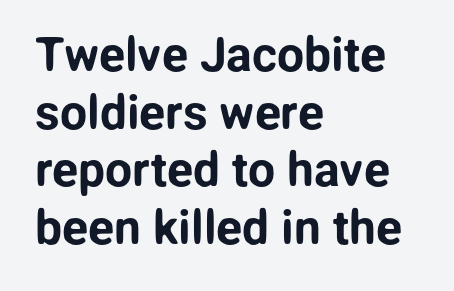
Q: Is the text italic (slanted)? A: No, it is upright.
Q: Is the typeface a serif or a sans-serif typeface? A: Sans-serif.
Q: Is the text underlined? A: No.
Q: How is the paragraph aligned? A: Left-aligned.
Q: Is the spacing between letters normal or unusually wide? A: Normal.
Q: Width (condensed, normal, or wide)? A: Normal.
Q: Stroke contrast? A: Low.
Q: x-height? A: Medium.
Q: Monospaced? A: No.
